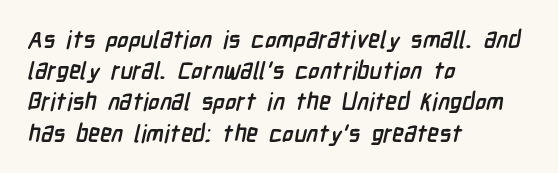
{"bold": "yes", "underline": "no", "align": "left", "line_spacing": "normal", "line_spacing_ratio": 1.3, "letter_spacing": "normal", "letter_spacing_em": 0.0, "glyph_px": 24}
